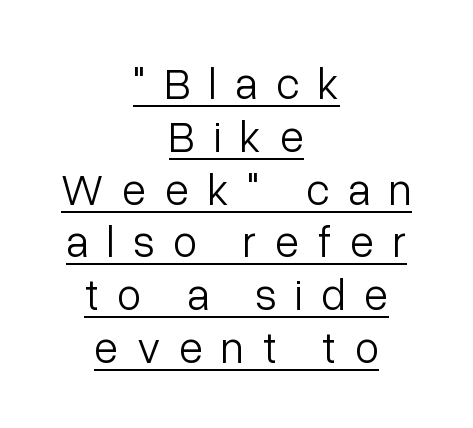
The image shows 44 px light sans-serif type, upright; set centered, line spacing 1.2x, unusually wide letter spacing (+0.42 em), underlined; low stroke contrast and a medium x-height.
